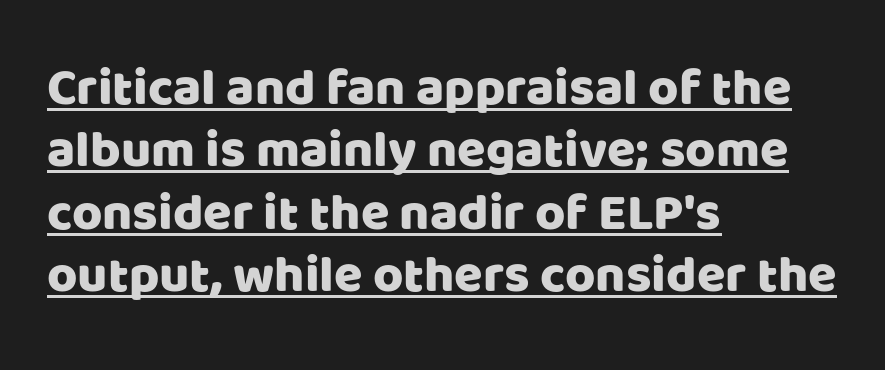
The image shows 52 px sans-serif type, upright; set left-aligned, line spacing 1.2x, normal letter spacing, underlined; low stroke contrast and a large x-height.
